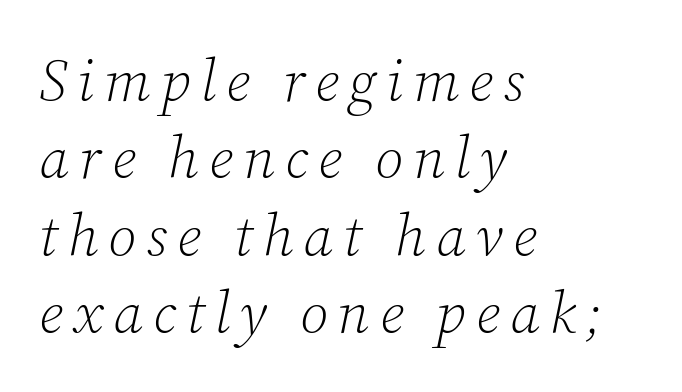
Every row of glyphs begins at an identical x-position on the left. A typesetter would mark this as italic. Descenders hang freely into open space. I'd call this a serif setting — the letters wear small feet. Each letter keeps its own natural width here, so spacing adapts to shape.
